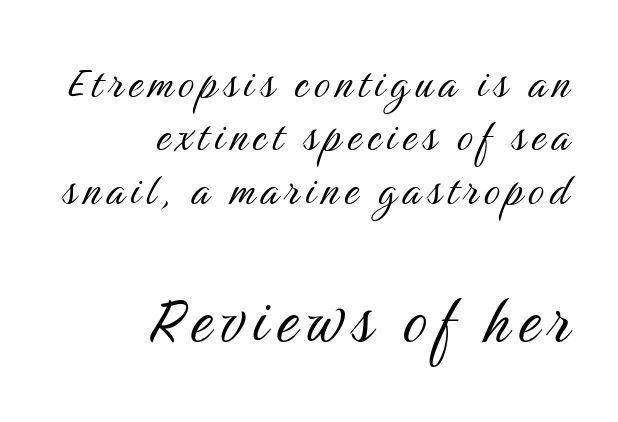
Each letter keeps its own natural width here, so spacing adapts to shape. The ragged edge is on the left, which tells us the setting is flush right. This sample uses a sans-serif face. The later block is typeset at a bigger size than the earlier block. These glyphs show unthickened strokes, regular width or finer.
